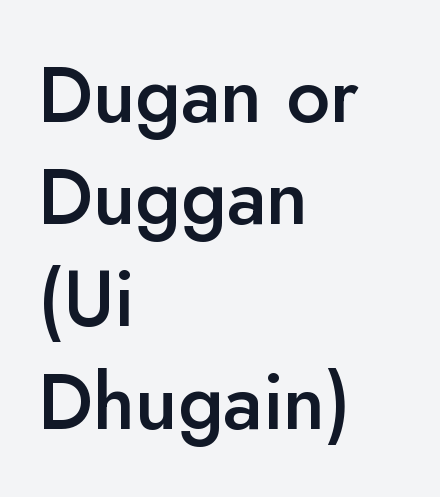
Q: Is the text bold? A: Semi-bold.
Q: Is the text italic (slanted)? A: No, it is upright.
Q: Is the typeface a serif or a sans-serif typeface? A: Sans-serif.
Q: Is the text underlined? A: No.
Q: How is the paragraph aligned? A: Left-aligned.
Q: Is the spacing between letters normal or unusually wide? A: Normal.
Q: Is the spacing between lines tight, normal or loose? A: Normal.
Q: Width (condensed, normal, or wide)? A: Normal.
Q: Stroke contrast? A: Low.
Q: x-height? A: Small.
Q: Monospaced? A: No.
